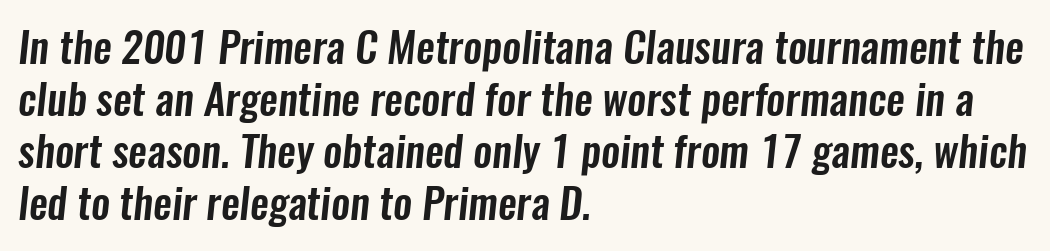
The image shows 42 px condensed sans-serif type; set left-aligned, line spacing 1.24x, normal letter spacing, not underlined; low stroke contrast and a medium x-height.
